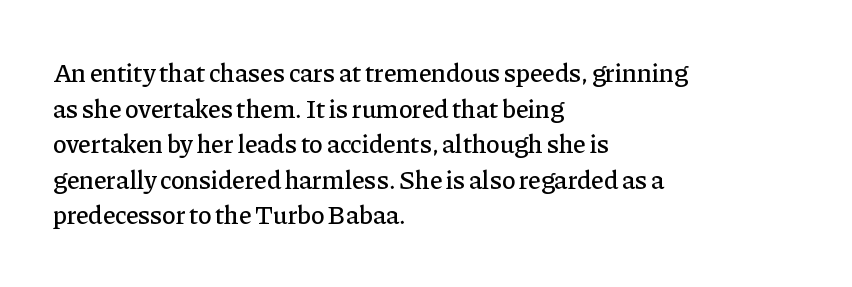
The image shows 26 px text type, upright; set left-aligned, normal line spacing (1.37x), normal letter spacing, not underlined.
